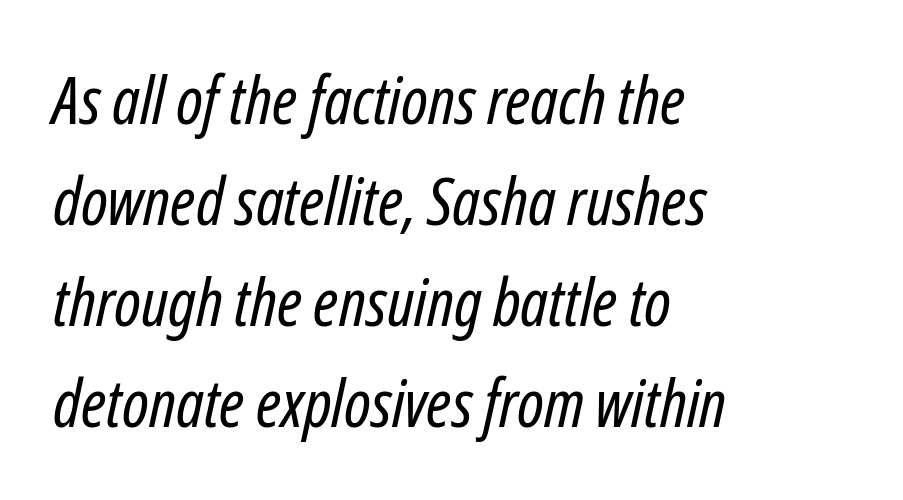
{"italic": "yes", "lean": "right", "slant_degrees": 12, "bold": "no", "weight": "regular", "width": "condensed", "stroke_contrast": "low", "x_height": "medium", "monospaced": "no", "underline": "no", "align": "left", "line_spacing": "normal", "line_spacing_ratio": 1.53, "letter_spacing": "normal", "letter_spacing_em": 0.0, "glyph_px": 66}
